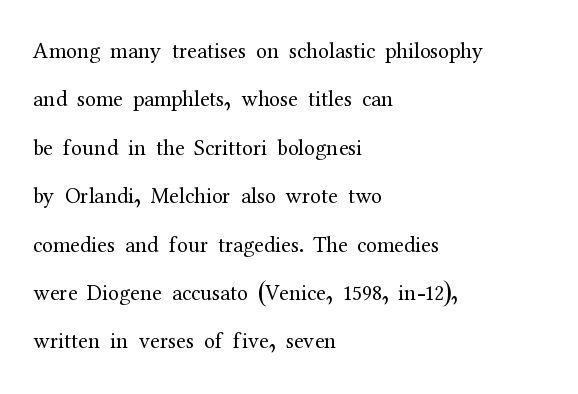
Q: Is the text bold? A: No.
Q: Is the text italic (slanted)? A: No, it is upright.
Q: Is the text underlined? A: No.
Q: How is the paragraph aligned? A: Left-aligned.
Q: Is the spacing between letters normal or unusually wide? A: Normal.
Q: Is the spacing between lines tight, normal or loose? A: Loose.
